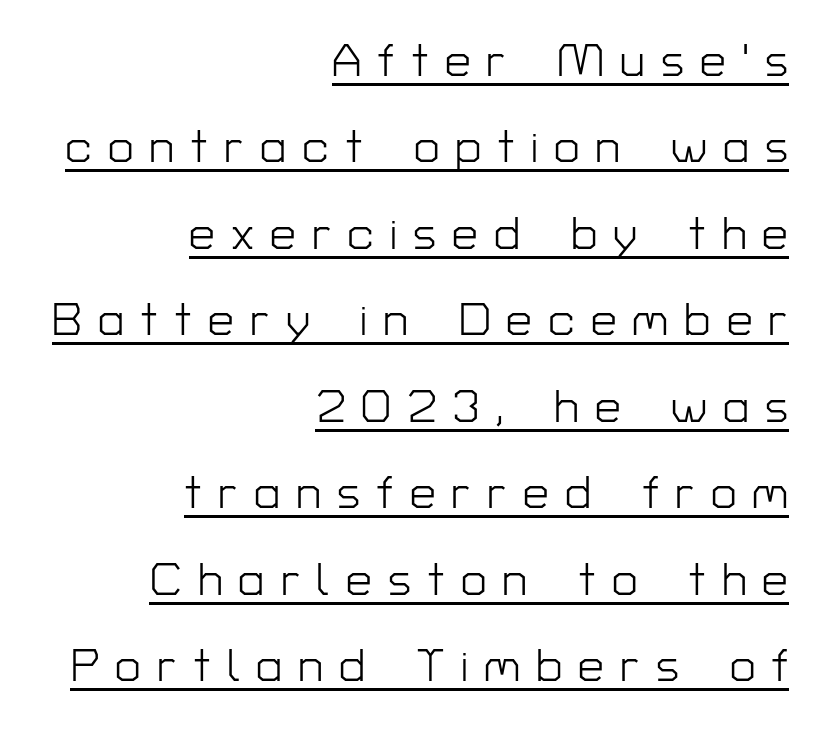
The image shows 46 px light sans-serif type, upright; set right-aligned, line spacing 1.88x, unusually wide letter spacing (+0.35 em), underlined; low stroke contrast and a medium x-height.
